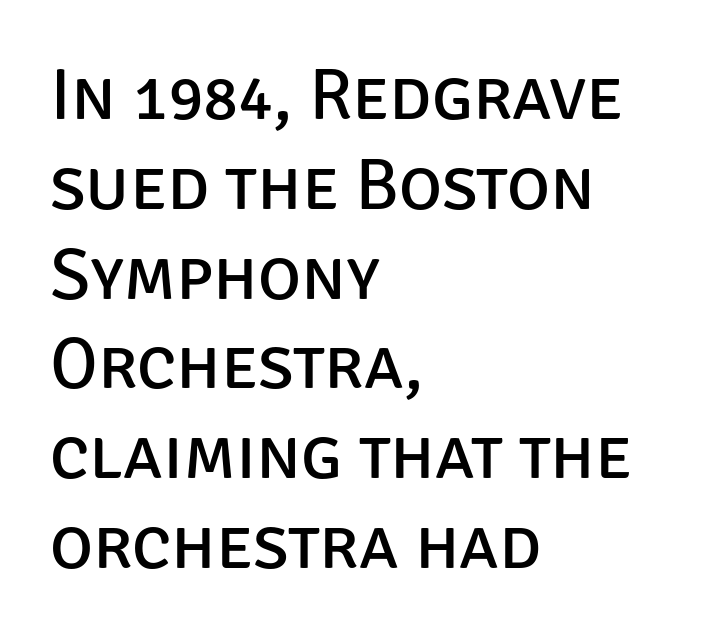
The image shows 73 px regular-weight sans-serif type, upright; set left-aligned, line spacing 1.23x, normal letter spacing, not underlined; low stroke contrast and a large x-height.
